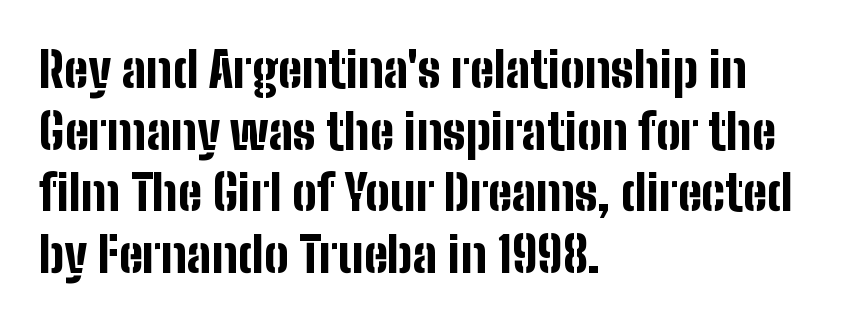
Q: Is the text bold? A: Yes.
Q: Is the text italic (slanted)? A: No, it is upright.
Q: Is the typeface a serif or a sans-serif typeface? A: Sans-serif.
Q: Is the text underlined? A: No.
Q: How is the paragraph aligned? A: Left-aligned.
Q: Is the spacing between letters normal or unusually wide? A: Normal.
Q: Is the spacing between lines tight, normal or loose? A: Normal.
Q: Width (condensed, normal, or wide)? A: Condensed.
Q: Stroke contrast? A: Low.
Q: x-height? A: Medium.
Q: Monospaced? A: No.
